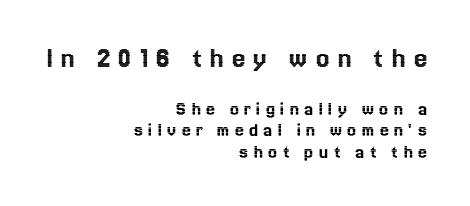
{"italic": "no", "width": "normal", "x_height": "medium", "monospaced": "no", "underline": "no", "align": "right", "line_spacing": "tight", "line_spacing_ratio": 1.07, "letter_spacing": "wide", "letter_spacing_em": 0.26, "larger_block": "first", "size_ratio": 1.5, "glyph_px": 30}
